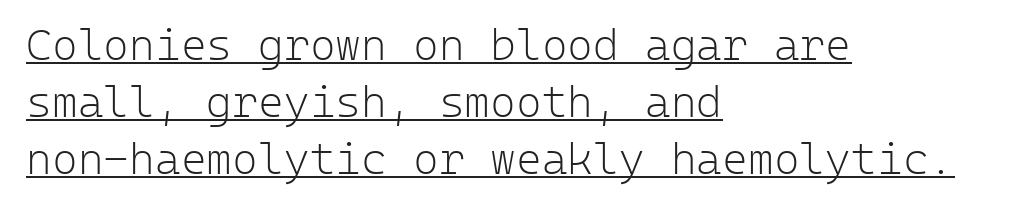
Q: Is the text bold? A: No.
Q: Is the text italic (slanted)? A: No, it is upright.
Q: Is the typeface a serif or a sans-serif typeface? A: Sans-serif.
Q: Is the text underlined? A: Yes.
Q: How is the paragraph aligned? A: Left-aligned.
Q: Is the spacing between letters normal or unusually wide? A: Normal.
Q: Is the spacing between lines tight, normal or loose? A: Normal.
Q: Width (condensed, normal, or wide)? A: Normal.
Q: Stroke contrast? A: Low.
Q: x-height? A: Medium.
Q: Monospaced? A: Yes.
